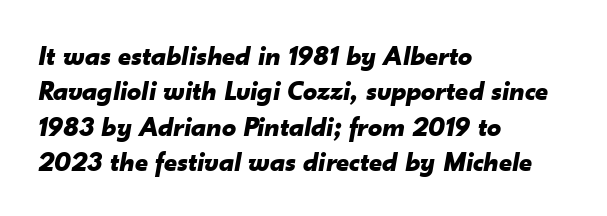
The image shows 28 px bold type, italic (leaning right); set left-aligned, normal line spacing (1.26x), normal letter spacing, not underlined; low stroke contrast and a small x-height.
